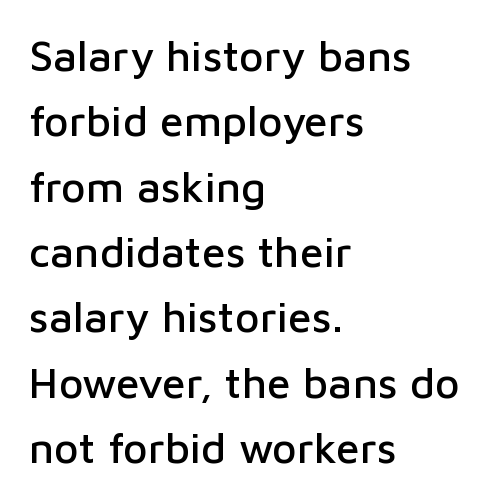
The image shows 43 px sans-serif type, upright; set left-aligned, normal line spacing (1.52x), normal letter spacing, not underlined; low stroke contrast and a medium x-height.
